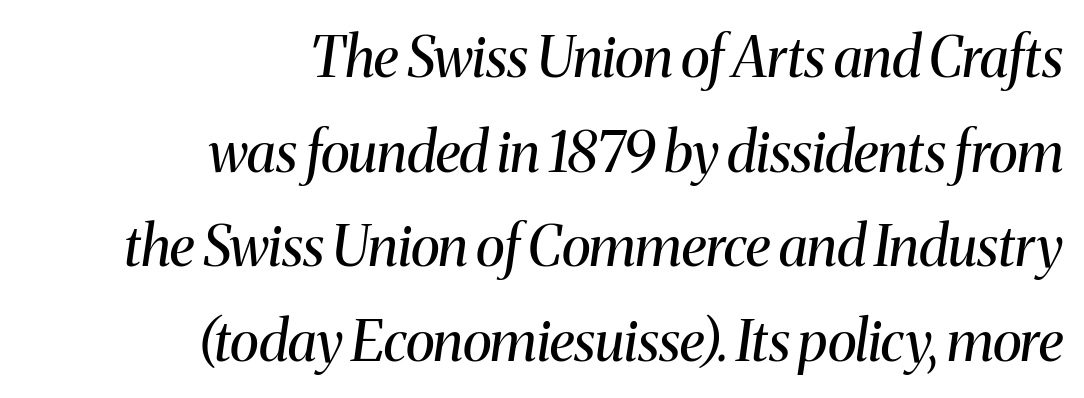
Evenly set lines give the paragraph a standard silhouette. Italic: yes, the glyphs are oblique. Compared with typical body copy, the letter spacing here is the same. Leftover space on each line is placed entirely before the opening word. Here the designer chose a conventional face with non-uniform glyph widths. This is not heavy type; no bold has been used.
